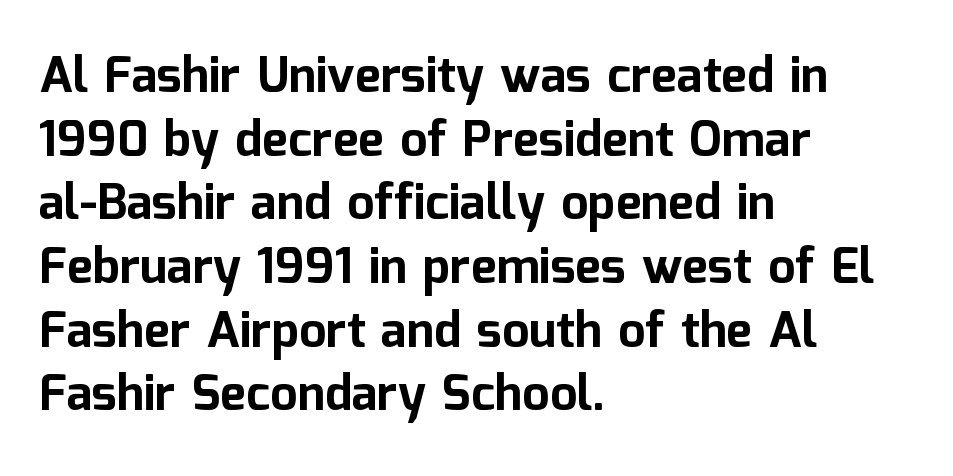
Q: Is the text bold? A: Yes.
Q: Is the text italic (slanted)? A: No, it is upright.
Q: Is the typeface a serif or a sans-serif typeface? A: Sans-serif.
Q: Is the text underlined? A: No.
Q: How is the paragraph aligned? A: Left-aligned.
Q: Is the spacing between letters normal or unusually wide? A: Normal.
Q: Is the spacing between lines tight, normal or loose? A: Normal.
Q: Width (condensed, normal, or wide)? A: Normal.
Q: Stroke contrast? A: Low.
Q: x-height? A: Medium.
Q: Monospaced? A: No.
